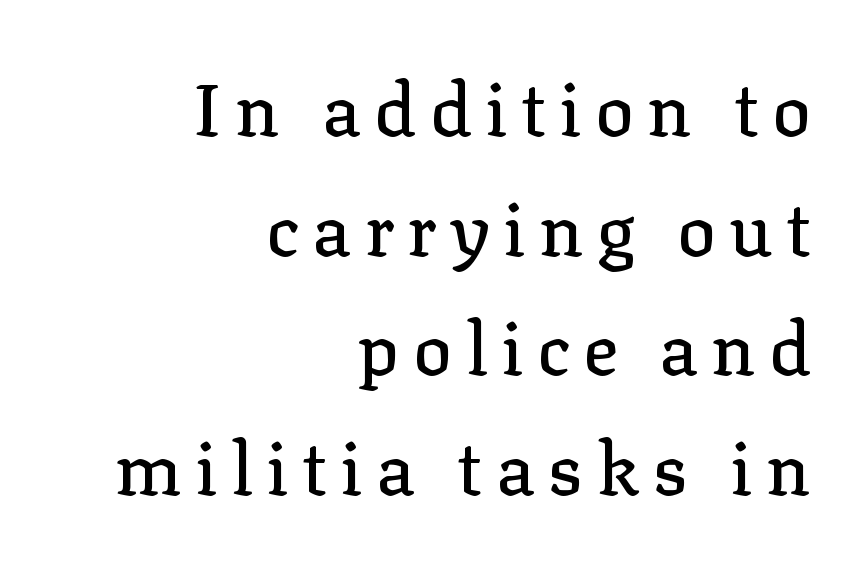
The image shows 73 px serif type, upright; set right-aligned, normal line spacing (1.64x), not underlined; low stroke contrast and a medium x-height.
